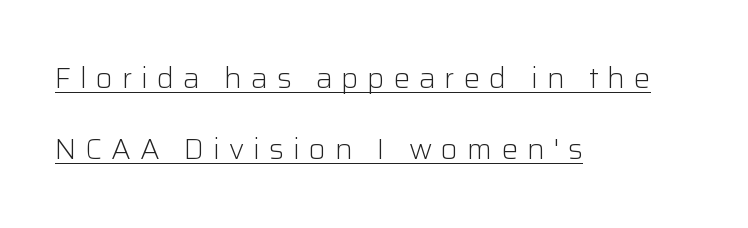
{"serif": "no", "italic": "no", "bold": "no", "weight": "light", "width": "normal", "stroke_contrast": "low", "x_height": "medium", "monospaced": "no", "underline": "yes", "align": "left", "line_spacing": "loose", "line_spacing_ratio": 2.46, "letter_spacing": "wide", "letter_spacing_em": 0.31, "glyph_px": 29}
